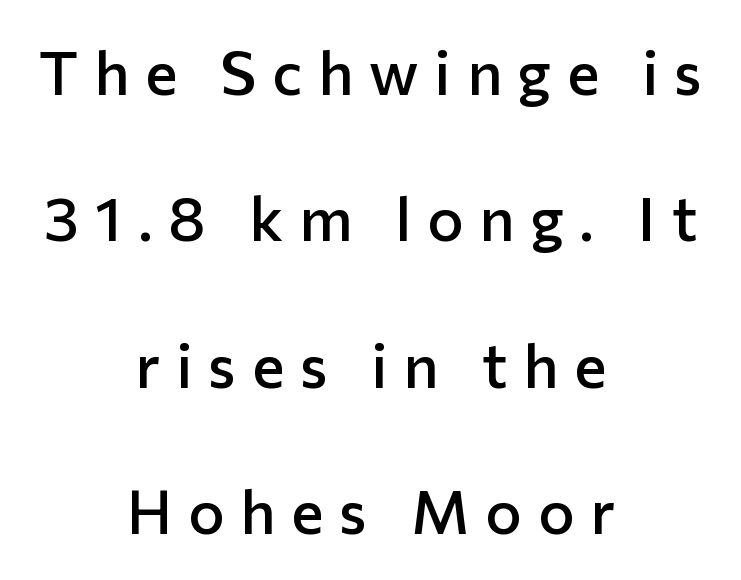
The letterforms stand isolated, each surrounded by extra space. Does the weight exceed regular? Yes, but only to semibold. The space directly below the letters is spotless. You could not count columns in this text — the font is proportionally spaced.
